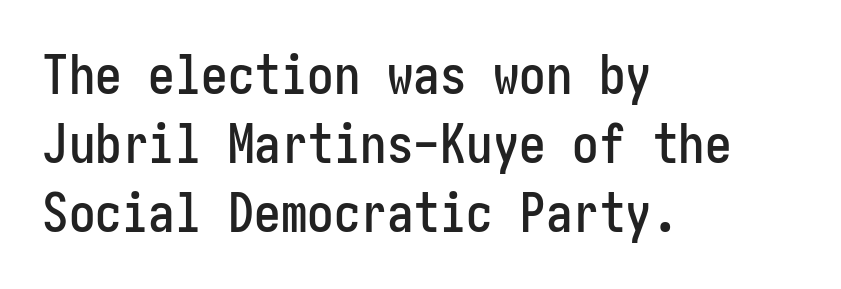
No feet cap the strokes, marking this as sans-serif type. Vertical spacing — default. Bare-footed words on every line. Style check: upright. These lines stack with their left ends in a neat column. The horizontal fit of the characters is conventional and even.
